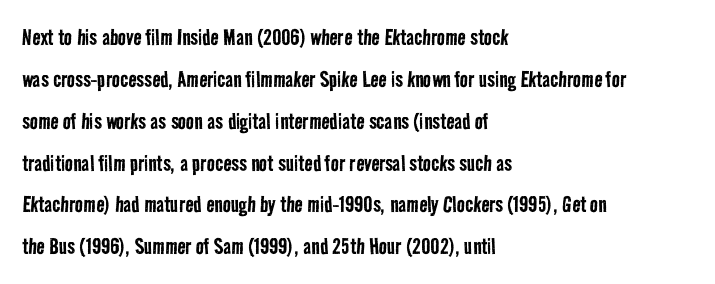
The passage shown stacks its lines at a standard gap. The letters sit at their default tracking, neither squeezed nor spread. Layout note: lines flush left. Just letters on the line, the space beneath them empty.
